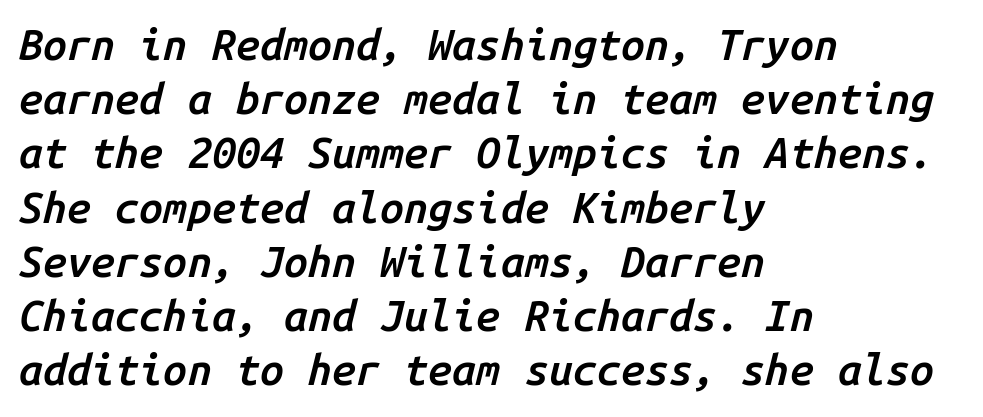
The image shows 43 px semibold type, italic (leaning right), monospaced; set left-aligned, normal line spacing (1.26x), normal letter spacing, not underlined; low stroke contrast and a medium x-height.
